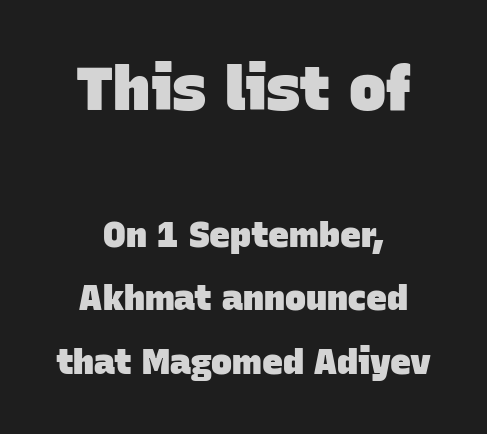
The image shows 62 px heavy sans-serif type; set centered, line spacing 1.81x, normal letter spacing, not underlined; the first (top) block is 1.77x larger; low stroke contrast and a large x-height.
